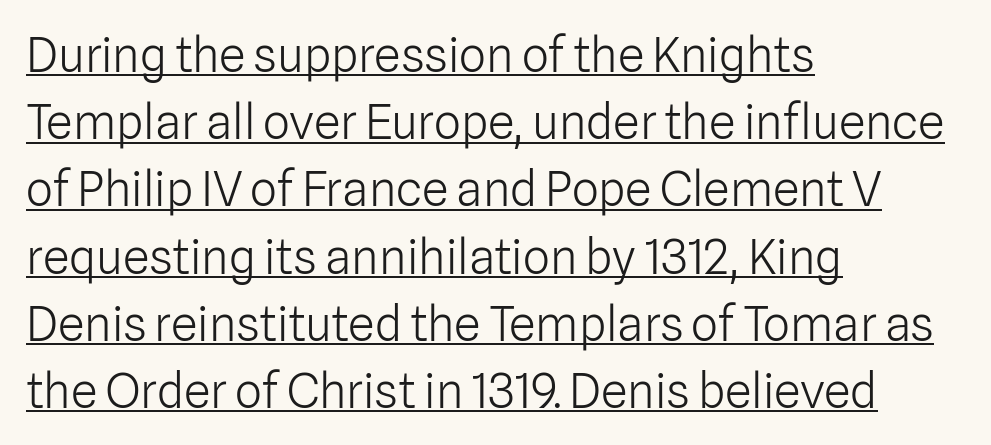
Reading down the column, the eye jumps a familiar distance to each next line. Here the glyphs are tracked normally, forming tight word shapes. Note the varied advance widths — an 'i' is clearly narrower than an 'm'. Every stem runs plumb, perpendicular to the baseline. Check the space under the baseline: a stroke is drawn there.
